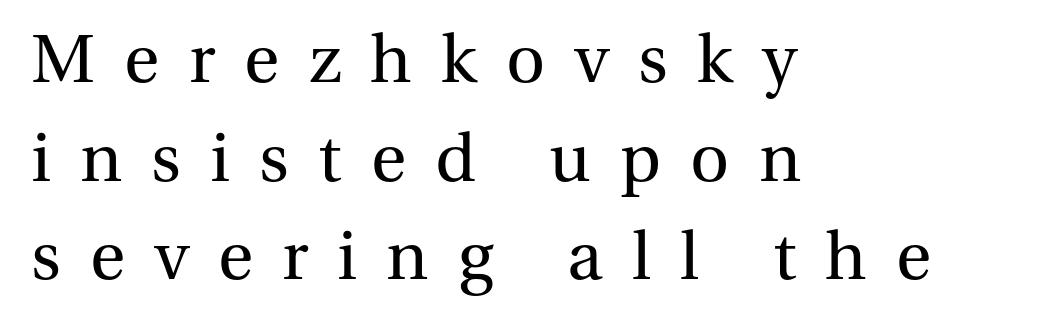
Q: Is the text bold? A: No.
Q: Is the text italic (slanted)? A: No, it is upright.
Q: Is the typeface a serif or a sans-serif typeface? A: Serif.
Q: Is the text underlined? A: No.
Q: How is the paragraph aligned? A: Left-aligned.
Q: Is the spacing between letters normal or unusually wide? A: Unusually wide.
Q: Is the spacing between lines tight, normal or loose? A: Normal.
Q: Width (condensed, normal, or wide)? A: Normal.
Q: Stroke contrast? A: Medium.
Q: x-height? A: Medium.
Q: Monospaced? A: No.
